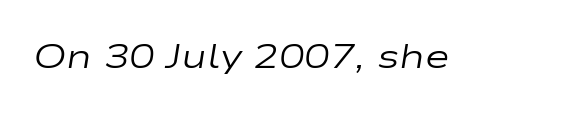
{"italic": "yes", "lean": "right", "slant_degrees": 9, "bold": "no", "weight": "regular", "width": "wide", "stroke_contrast": "low", "x_height": "medium", "monospaced": "no", "underline": "no", "letter_spacing": "normal", "letter_spacing_em": 0.0, "glyph_px": 34}
